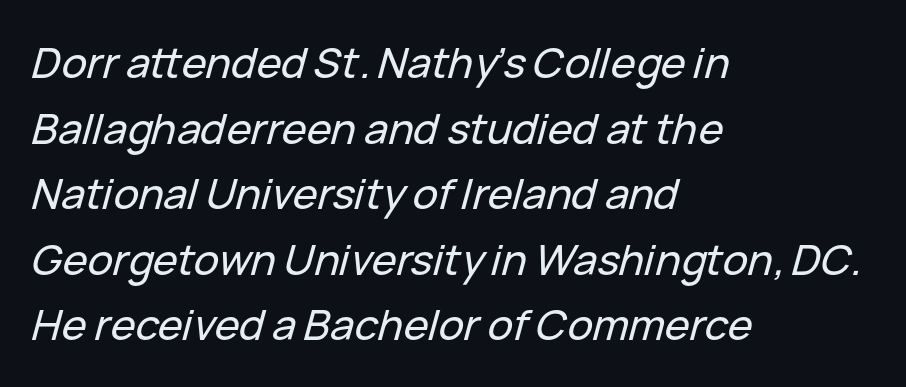
The image shows 42 px text type, italic (leaning right); set left-aligned, normal line spacing (1.56x), normal letter spacing, not underlined; low stroke contrast and a medium x-height.
